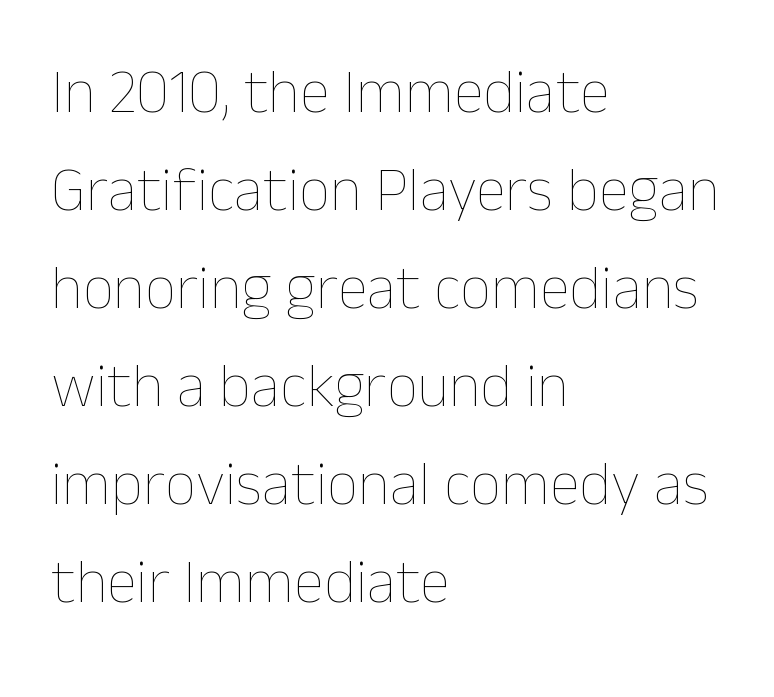
Q: Is the text bold? A: No.
Q: Is the text italic (slanted)? A: No, it is upright.
Q: Is the text underlined? A: No.
Q: How is the paragraph aligned? A: Left-aligned.
Q: Is the spacing between letters normal or unusually wide? A: Normal.
Q: Is the spacing between lines tight, normal or loose? A: Normal.
Q: Width (condensed, normal, or wide)? A: Normal.
Q: Stroke contrast? A: Low.
Q: x-height? A: Medium.
Q: Monospaced? A: No.
